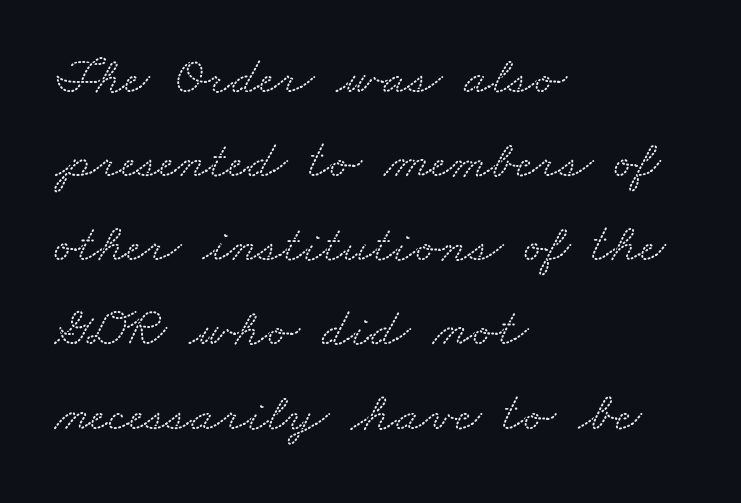
The passage shown is typed in a proportional face where columns would drift. This is serif lettering, the kind often seen in printed books. Underline: absent. Notice how descenders clear the ascenders below comfortably — that's standard leading. Nothing unusual about the tracking: characters are spaced as the font intends.
